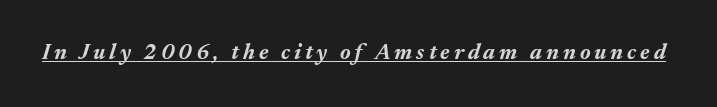
The glyphs are accompanied by a horizontal stroke just below them. Heavy-handed strokes throughout: this text is bold. If you drew a line through each stem, it would be angled.
